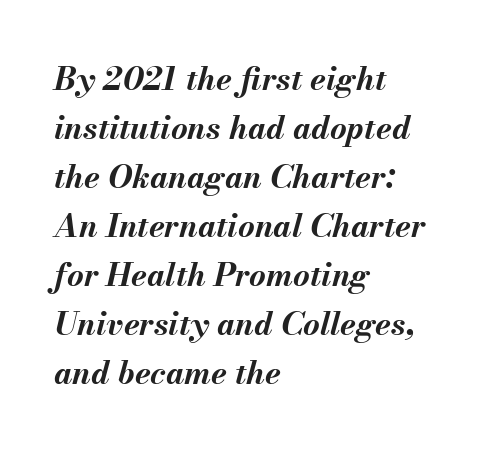
Typesetter's note: full bold, strokes at maximum text heaviness. The rendering uses a moderate line-height, typical for paragraphs. Unmarked baselines from the first word to the last. Think of a printed novel: that variable character pitch is what you see here. These lines keep a tight, regular rhythm from letter to letter. The whole block is typeset with a tilt.
